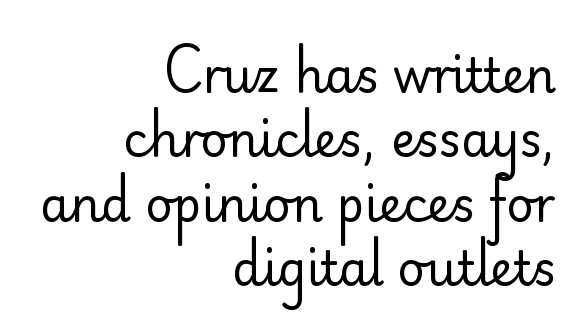
Q: Is the text bold? A: No.
Q: Is the text italic (slanted)? A: No, it is upright.
Q: Is the typeface a serif or a sans-serif typeface? A: Sans-serif.
Q: Is the text underlined? A: No.
Q: How is the paragraph aligned? A: Right-aligned.
Q: Is the spacing between letters normal or unusually wide? A: Normal.
Q: Is the spacing between lines tight, normal or loose? A: Normal.
Q: Width (condensed, normal, or wide)? A: Normal.
Q: Stroke contrast? A: Low.
Q: x-height? A: Small.
Q: Monospaced? A: No.
